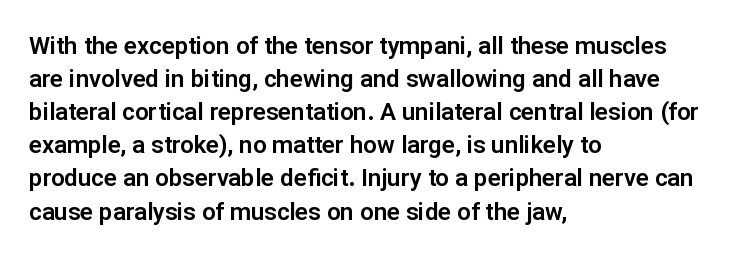
The lines are quadded left. Does extra space separate the letters? No, they use regular spacing. Tall strokes in this sample are plumb rather than angled. Notice how descenders clear the ascenders below comfortably — that's standard leading. This rendering features lettering with no underline.
